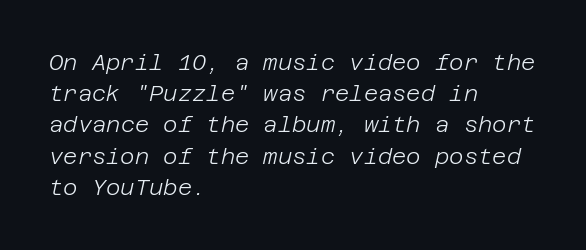
Glyph-to-glyph distance matches everyday printed text. The words here are not underlined. Stems and bowls with no extra thickness — not bold. One glance says typical: line gaps are just what's usual. Every character sits at an angle, as italics do.
